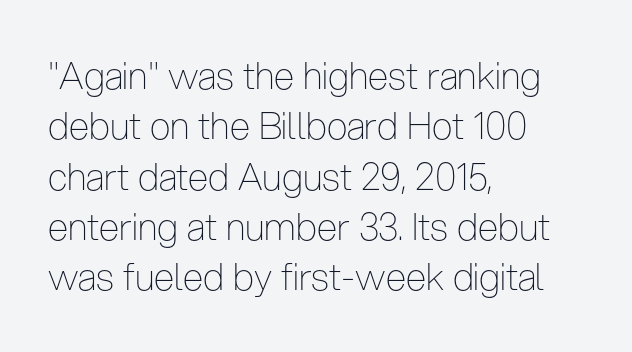
The font sits on the lighter half of the weight spectrum, regular included. Clear beneath every line of the passage. Summary of vertical rhythm: regular, with standard interline spacing. You could call the tracking neutral — neither tight nor loose. A typesetter would call this proportional, since set widths differ per character.
